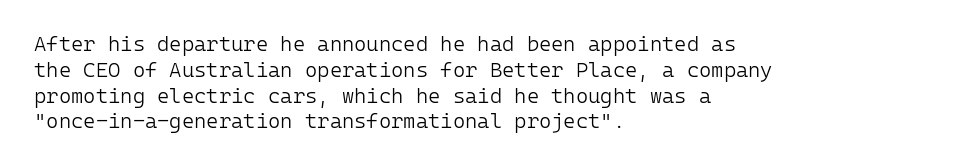
{"italic": "no", "bold": "no", "underline": "no", "align": "left", "line_spacing_ratio": 1.23, "letter_spacing": "normal", "letter_spacing_em": 0.0, "glyph_px": 21}
